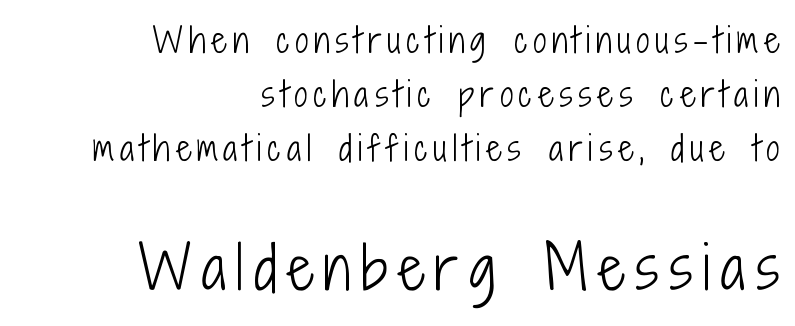
Q: Is the text bold? A: No.
Q: Is the text italic (slanted)? A: No, it is upright.
Q: Is the typeface a serif or a sans-serif typeface? A: Sans-serif.
Q: Is the text underlined? A: No.
Q: How is the paragraph aligned? A: Right-aligned.
Q: Is the spacing between lines tight, normal or loose? A: Normal.
Q: Which block of text is set in a larger size, the first (top) or the second (bottom)? A: The second (bottom) one.
Q: Width (condensed, normal, or wide)? A: Condensed.
Q: Stroke contrast? A: Low.
Q: x-height? A: Medium.
Q: Monospaced? A: No.
